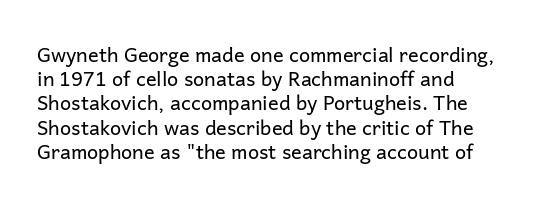
Tall strokes in this sample are plumb rather than angled. Decoration check: the copy has no underline. Words appear dense and cohesive because spacing is normal. The typesetter chose a ragged-right arrangement here.
